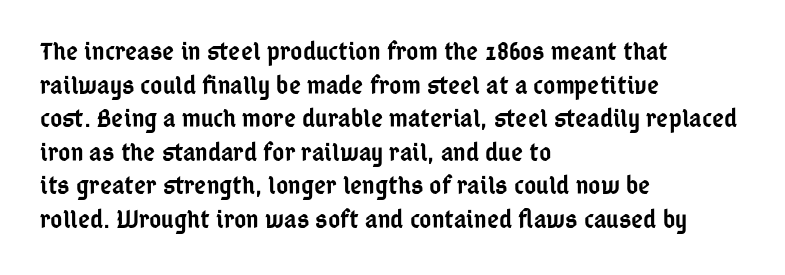
{"italic": "no", "bold": "semi", "underline": "no", "align": "left", "line_spacing": "normal", "line_spacing_ratio": 1.29, "letter_spacing": "normal", "letter_spacing_em": 0.0, "glyph_px": 26}
